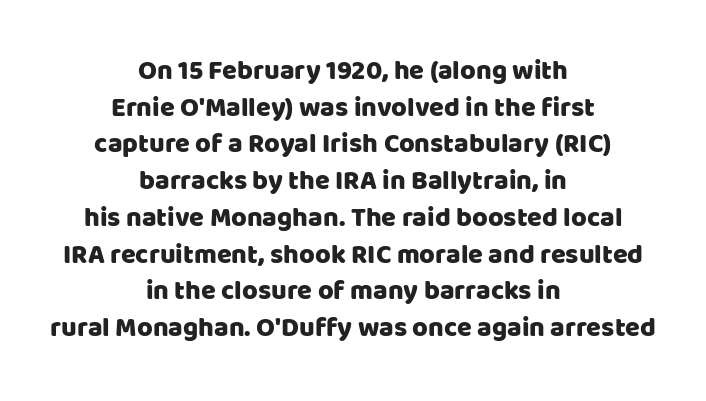
Rule under the text: the space is simply empty. Each new line begins a customary step beneath the previous one. A centered setting, common on invitations and titles, is used for this passage. How are the letters spaced? Ordinarily, with no added tracking.
